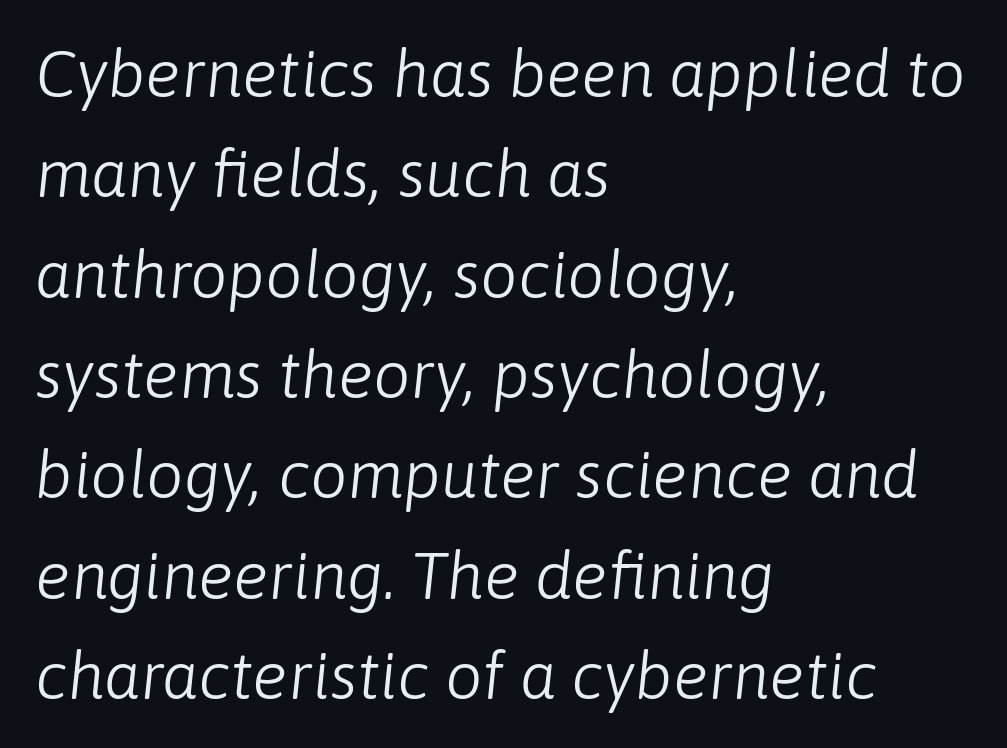
The image shows 66 px light type, italic (leaning right); set left-aligned, normal line spacing (1.52x), normal letter spacing, not underlined; low stroke contrast and a medium x-height.
